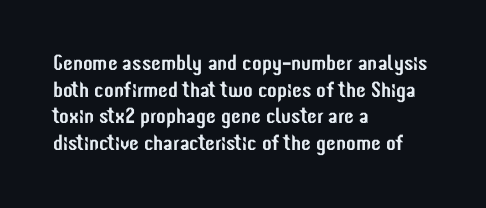
The image shows 22 px text type, upright; set left-aligned, line spacing 1.21x, normal letter spacing, not underlined.
